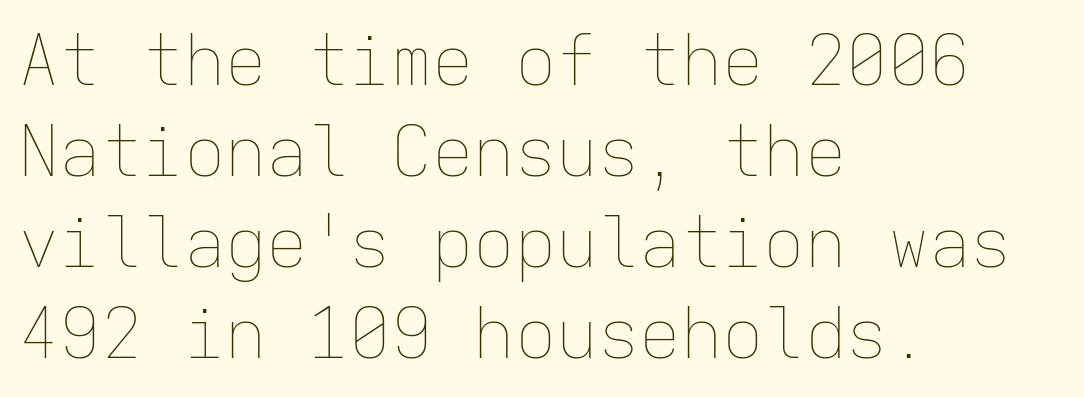
The image shows 69 px thin type, upright, monospaced; set left-aligned, normal line spacing (1.32x), normal letter spacing, not underlined; low stroke contrast and a medium x-height.
